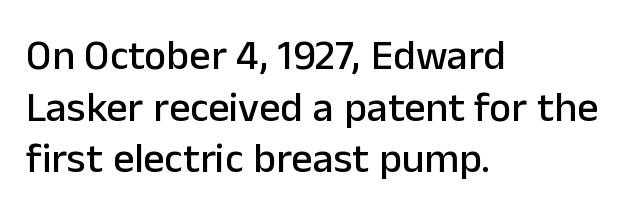
The lettering holds an erect, upright posture throughout. The passage is arranged the way most books set body copy — flush left. The letters advance in unequal steps, a hallmark of proportional type. Honestly, the letter spacing is just normal — you wouldn't notice it. The rendering shows plain stroke endings on the letterforms — a sans-serif design.
